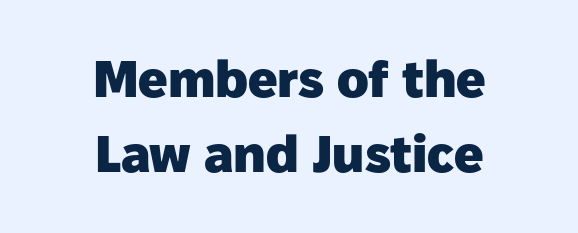
Normally led — the rows are evenly, conventionally spaced. The axis of the letterforms is exactly vertical. Classification — sans serif. Chunky letters — that's bold for sure.
